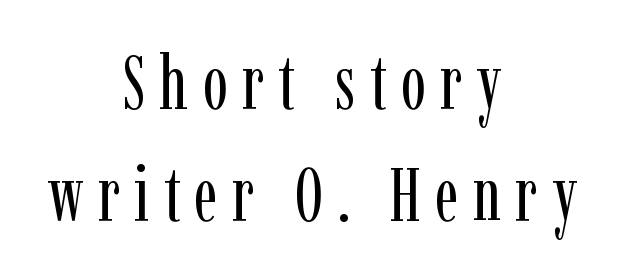
The image shows 75 px regular-weight, condensed serif type, upright; set centered, normal line spacing (1.49x), not underlined; low stroke contrast and a medium x-height.
